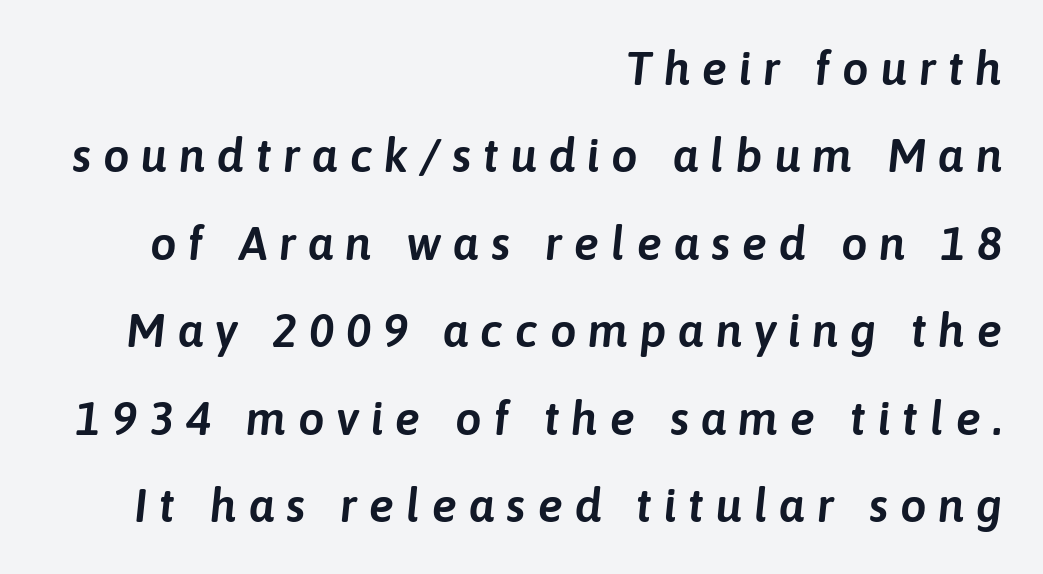
The image shows 47 px text type, italic (leaning right); set right-aligned, line spacing 1.86x, unusually wide letter spacing (+0.25 em), not underlined; low stroke contrast and a medium x-height.
